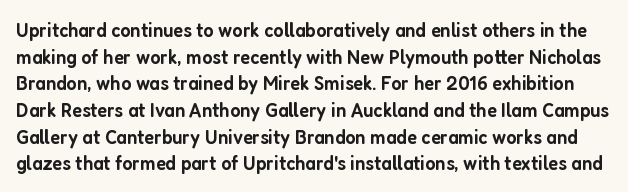
The gap between lines stays unmarked. Honestly, the row spacing looks completely unremarkable. Characters follow at the spacing the type designer built in. Posture: straight, roman, zero tilt.
